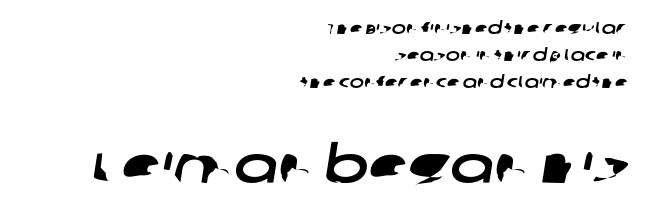
The image shows 52 px wide sans-serif type; set right-aligned, normal line spacing (1.58x), normal letter spacing, not underlined; the second (bottom) block is 3.06x larger; low stroke contrast and a large x-height.
